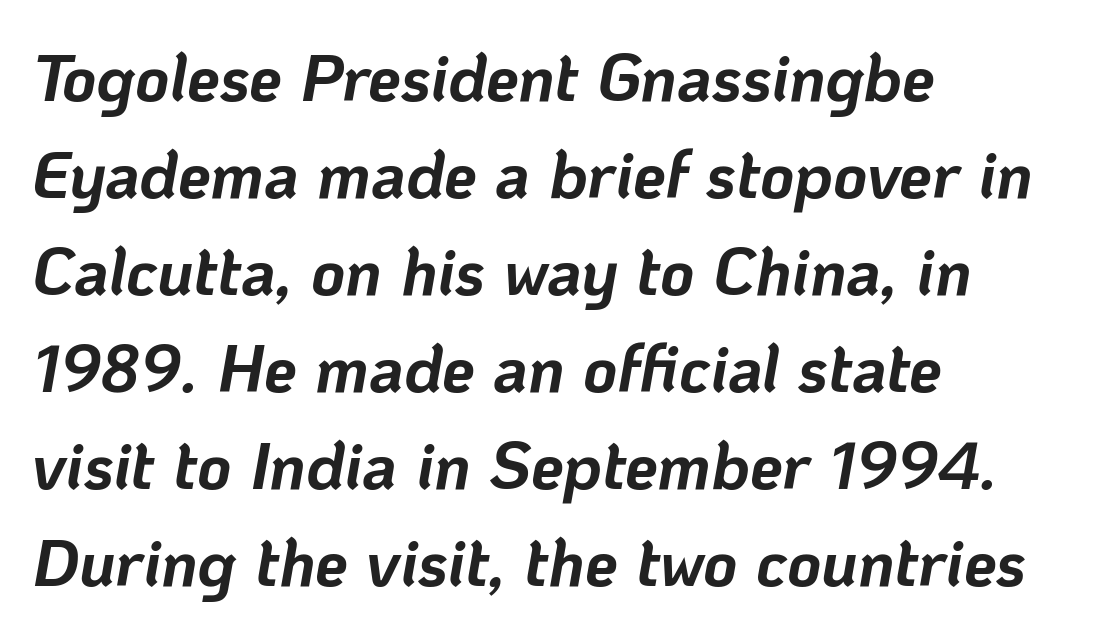
Compared with typical paragraphs, the rows here are spaced about the same. The passage is arranged the way most books set body copy — flush left. Quick note: underline off. Note the varied advance widths — an 'i' is clearly narrower than an 'm'. The line texture is even and compact thanks to regular tracking.
